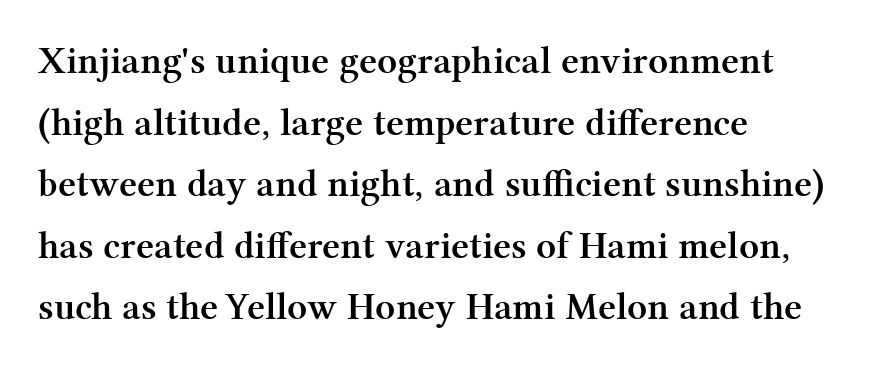
Q: Is the text bold? A: Yes.
Q: Is the text italic (slanted)? A: No, it is upright.
Q: Is the typeface a serif or a sans-serif typeface? A: Serif.
Q: Is the text underlined? A: No.
Q: How is the paragraph aligned? A: Left-aligned.
Q: Is the spacing between letters normal or unusually wide? A: Normal.
Q: Is the spacing between lines tight, normal or loose? A: Normal.
Q: Width (condensed, normal, or wide)? A: Normal.
Q: Stroke contrast? A: Medium.
Q: x-height? A: Medium.
Q: Monospaced? A: No.
